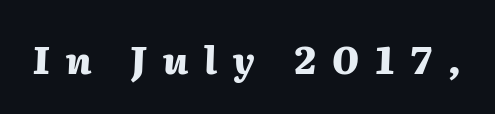
Q: Is the text bold? A: Yes.
Q: Is the text italic (slanted)? A: Yes, it leans right by about 2 degrees.
Q: Is the text underlined? A: No.
Q: Is the spacing between letters normal or unusually wide? A: Unusually wide.
Q: Width (condensed, normal, or wide)? A: Normal.
Q: Stroke contrast? A: Medium.
Q: x-height? A: Medium.
Q: Monospaced? A: No.
